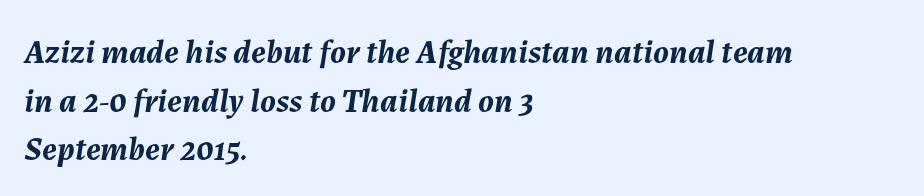
The image shows 34 px semibold type, italic (leaning right); set left-aligned, normal line spacing (1.43x), normal letter spacing, not underlined; medium stroke contrast and a medium x-height.
